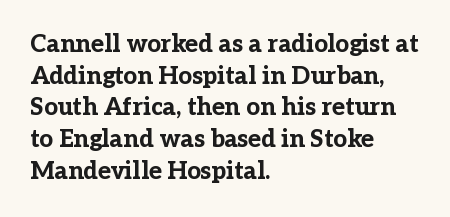
Q: Is the text bold? A: Yes.
Q: Is the text italic (slanted)? A: No, it is upright.
Q: Is the text underlined? A: No.
Q: How is the paragraph aligned? A: Left-aligned.
Q: Is the spacing between letters normal or unusually wide? A: Normal.
Q: Is the spacing between lines tight, normal or loose? A: Normal.
